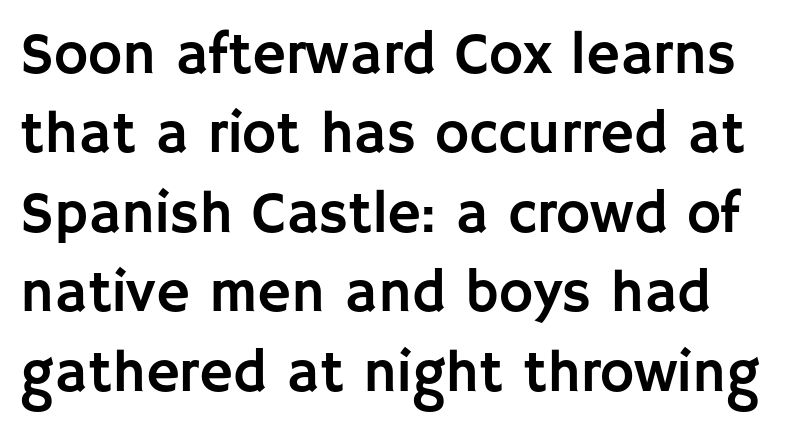
Decoration check: the copy has no underline. Posture: upright roman. This rendering uses left alignment, leaving the right contour irregular. Think of a printed novel: that variable character pitch is what you see here. In terms of letterspacing, this is plain default setting. Reading down the column, the eye jumps a familiar distance to each next line.
